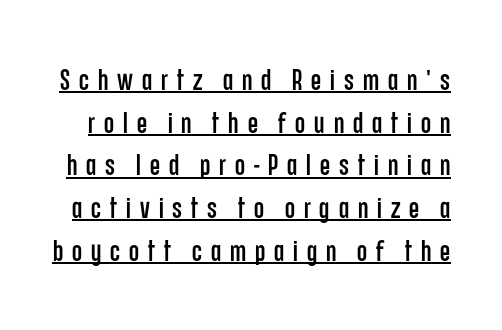
The image shows 29 px condensed sans-serif type, upright; set normal line spacing (1.47x), unusually wide letter spacing (+0.31 em), underlined; low stroke contrast and a large x-height.
